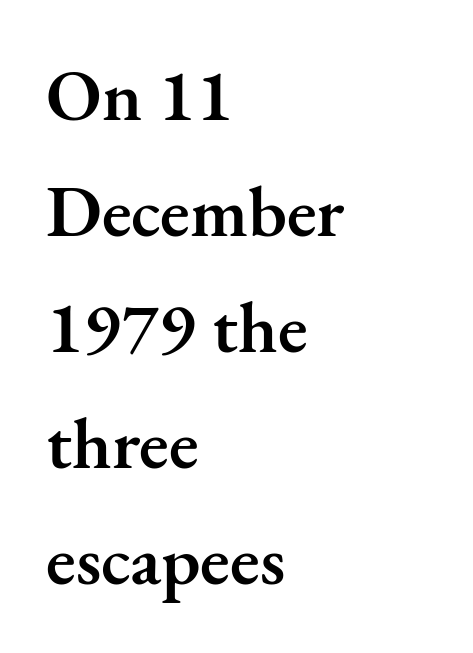
Q: Is the text bold? A: Semi-bold.
Q: Is the text italic (slanted)? A: No, it is upright.
Q: Is the typeface a serif or a sans-serif typeface? A: Serif.
Q: Is the text underlined? A: No.
Q: How is the paragraph aligned? A: Left-aligned.
Q: Is the spacing between letters normal or unusually wide? A: Normal.
Q: Is the spacing between lines tight, normal or loose? A: Normal.
Q: Width (condensed, normal, or wide)? A: Normal.
Q: Stroke contrast? A: Medium.
Q: x-height? A: Small.
Q: Monospaced? A: No.
